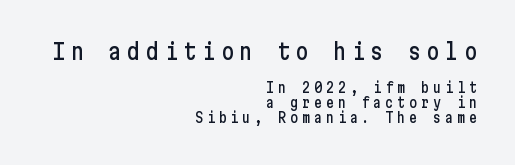
{"italic": "no", "underline": "no", "align": "right", "line_spacing": "tight", "line_spacing_ratio": 1.07, "letter_spacing": "wide", "letter_spacing_em": 0.25, "larger_block": "first", "size_ratio": 1.57, "glyph_px": 22}
